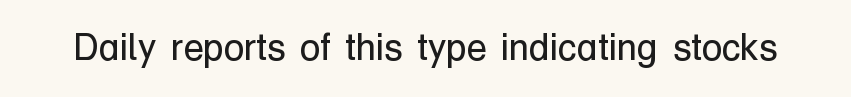
Q: Is the text bold? A: No.
Q: Is the text italic (slanted)? A: No, it is upright.
Q: Is the typeface a serif or a sans-serif typeface? A: Sans-serif.
Q: Is the text underlined? A: No.
Q: Is the spacing between letters normal or unusually wide? A: Normal.
Q: Width (condensed, normal, or wide)? A: Normal.
Q: Stroke contrast? A: Low.
Q: x-height? A: Medium.
Q: Monospaced? A: No.
